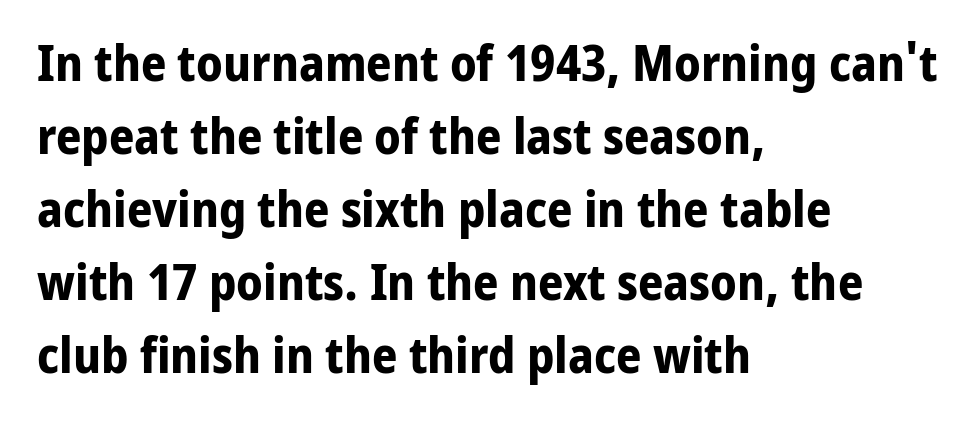
The image shows 50 px bold sans-serif type, upright; set left-aligned, normal line spacing (1.46x), normal letter spacing, not underlined; low stroke contrast and a medium x-height.
